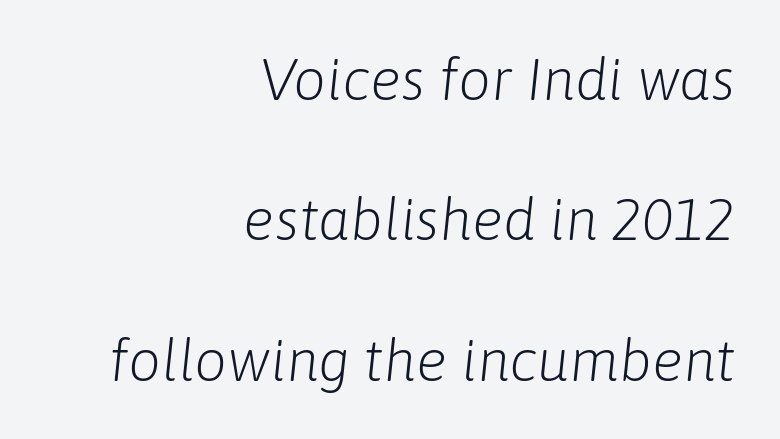
The tracking reads as untouched default to a designer's eye. Each letter keeps its own natural width here, so spacing adapts to shape. Compared with ordinary roman type, these characters are visibly tilted. The area under the type is left untouched. Each stroke keeps to a modest, everyday thickness or less. Reading down the block, your eye finds every line finishing at a fixed right position.
